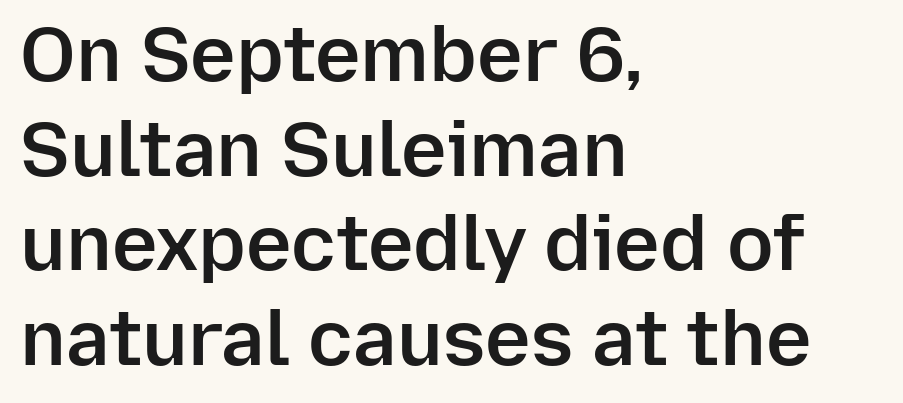
Q: Is the text bold? A: Semi-bold.
Q: Is the text italic (slanted)? A: No, it is upright.
Q: Is the typeface a serif or a sans-serif typeface? A: Sans-serif.
Q: Is the text underlined? A: No.
Q: How is the paragraph aligned? A: Left-aligned.
Q: Is the spacing between letters normal or unusually wide? A: Normal.
Q: Width (condensed, normal, or wide)? A: Normal.
Q: Stroke contrast? A: Low.
Q: x-height? A: Medium.
Q: Monospaced? A: No.
